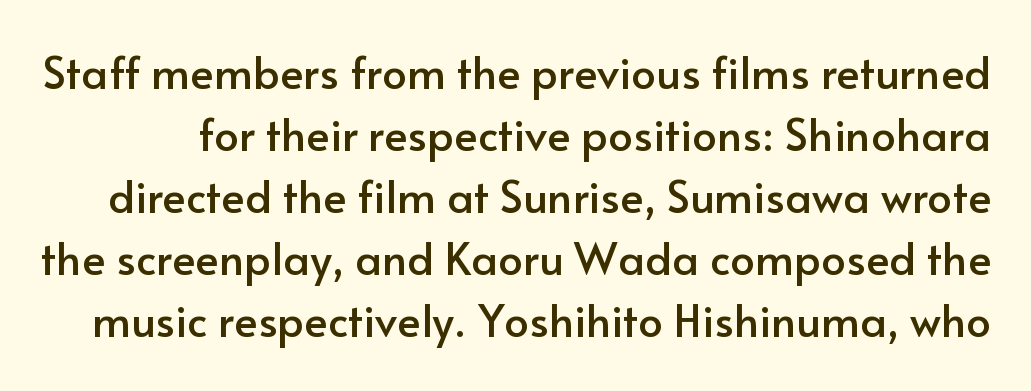
{"serif": "no", "italic": "no", "width": "normal", "stroke_contrast": "low", "x_height": "small", "monospaced": "no", "underline": "no", "line_spacing": "normal", "line_spacing_ratio": 1.41, "letter_spacing": "normal", "letter_spacing_em": 0.0, "glyph_px": 44}
